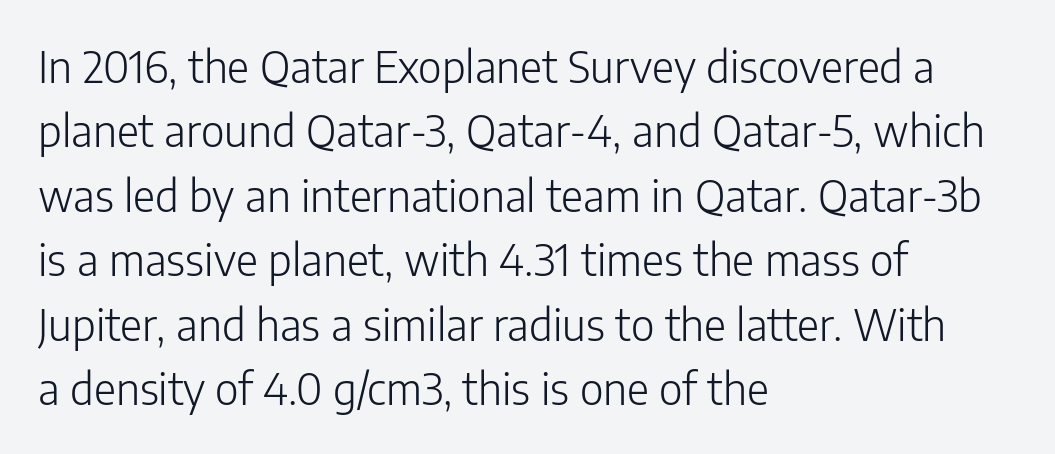
Standard letterfit; no display-style spreading of the glyphs. These lines are rendered in a variable-pitch font. No chunkiness to these letters — they're not bold. The letters stand upright; this is a roman face. Short and long lines alike share a common starting point at left.
